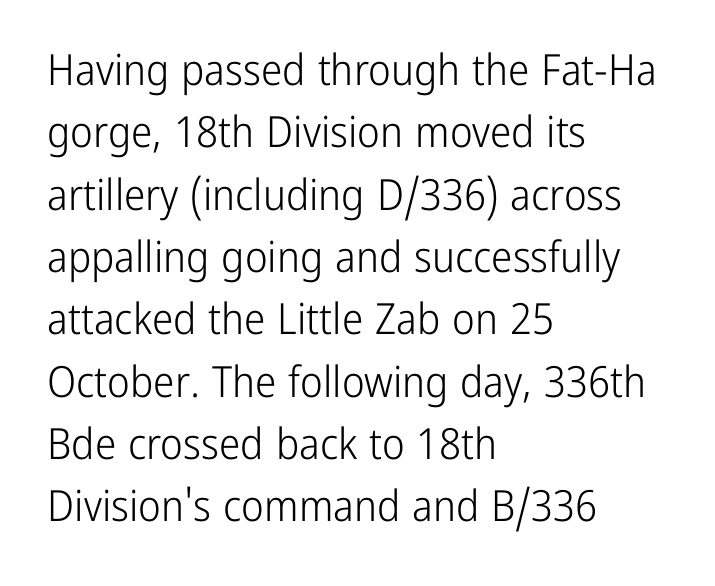
Q: Is the text bold? A: No.
Q: Is the text italic (slanted)? A: No, it is upright.
Q: Is the typeface a serif or a sans-serif typeface? A: Sans-serif.
Q: Is the text underlined? A: No.
Q: How is the paragraph aligned? A: Left-aligned.
Q: Is the spacing between letters normal or unusually wide? A: Normal.
Q: Is the spacing between lines tight, normal or loose? A: Normal.
Q: Width (condensed, normal, or wide)? A: Condensed.
Q: Stroke contrast? A: Low.
Q: x-height? A: Medium.
Q: Monospaced? A: No.
